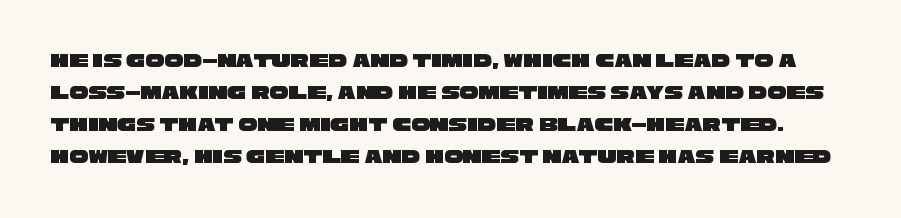
The image shows 21 px text type; set normal line spacing (1.52x), normal letter spacing, not underlined.
